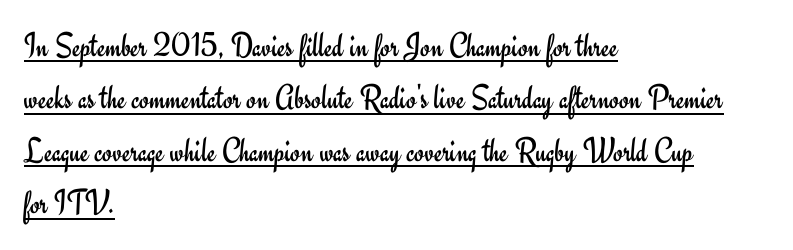
{"serif": "no", "bold": "no", "weight": "regular", "width": "normal", "stroke_contrast": "low", "x_height": "small", "monospaced": "no", "underline": "yes", "align": "left", "line_spacing": "normal", "line_spacing_ratio": 1.5, "letter_spacing": "normal", "letter_spacing_em": 0.0, "glyph_px": 35}
